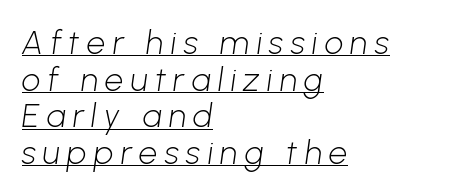
The face used here appears with an underline applied. Compared with a centered layout, this one pins lines to the left instead. This is not heavy type; no bold has been used. The typeface chosen for these lines omits serifs.
